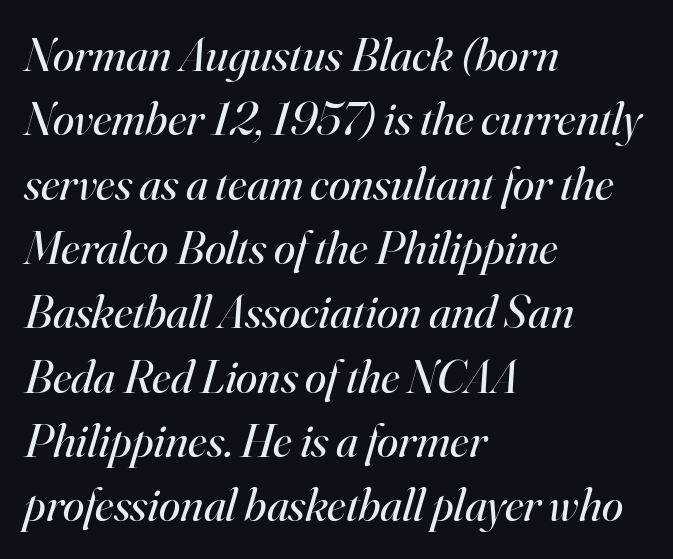
{"serif": "yes", "italic": "yes", "lean": "right", "slant_degrees": 16, "bold": "no", "weight": "regular", "width": "normal", "stroke_contrast": "high", "x_height": "small", "monospaced": "no", "underline": "no", "align": "left", "line_spacing": "normal", "line_spacing_ratio": 1.34, "letter_spacing": "normal", "letter_spacing_em": 0.0, "glyph_px": 48}
